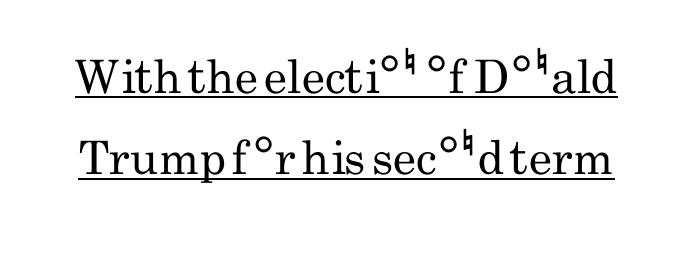
The image shows 46 px regular-weight, condensed sans-serif type, upright; set line spacing 1.77x, normal letter spacing, underlined; low stroke contrast and a small x-height.
